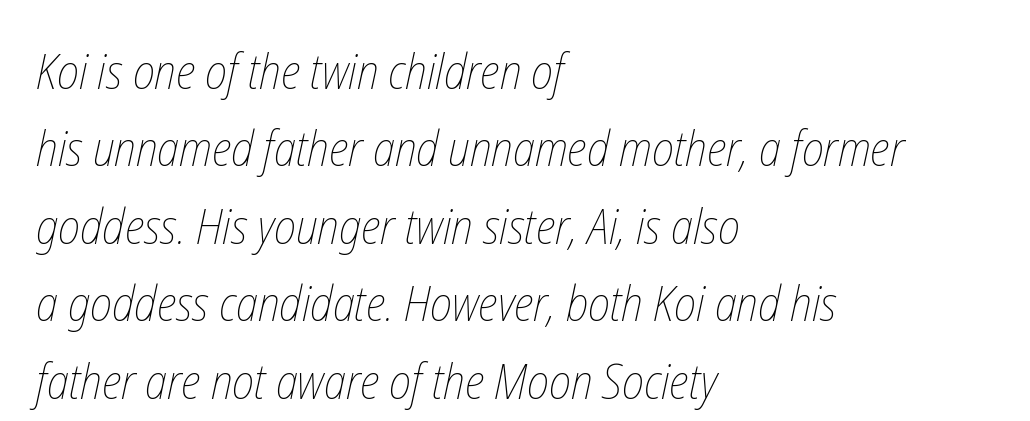
The image shows 49 px thin, condensed type; set left-aligned, normal line spacing (1.58x), normal letter spacing, not underlined; low stroke contrast and a medium x-height.
